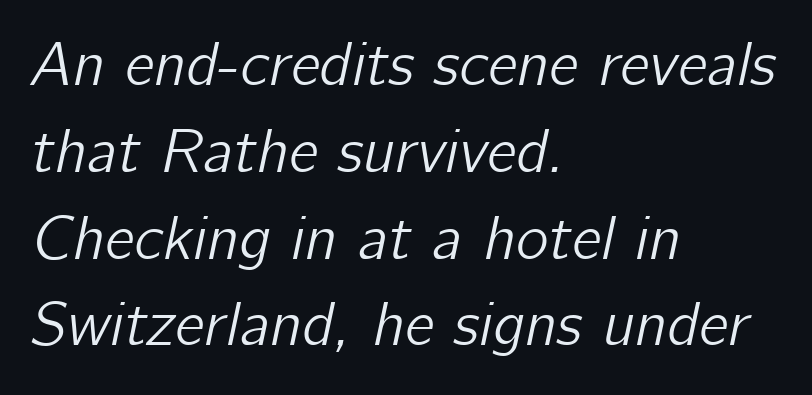
{"italic": "yes", "lean": "right", "slant_degrees": 12, "width": "normal", "stroke_contrast": "low", "x_height": "medium", "monospaced": "no", "underline": "no", "align": "left", "line_spacing": "normal", "line_spacing_ratio": 1.4, "letter_spacing": "normal", "letter_spacing_em": 0.0, "glyph_px": 62}
